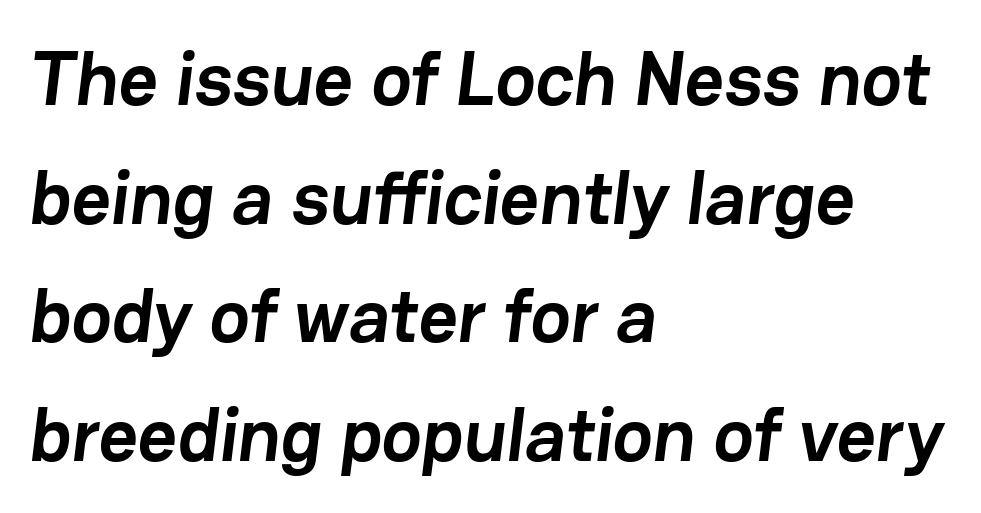
{"serif": "no", "bold": "yes", "weight": "semibold", "width": "normal", "stroke_contrast": "low", "x_height": "medium", "monospaced": "no", "underline": "no", "align": "left", "line_spacing": "normal", "line_spacing_ratio": 1.56, "letter_spacing": "normal", "letter_spacing_em": 0.0, "glyph_px": 76}
